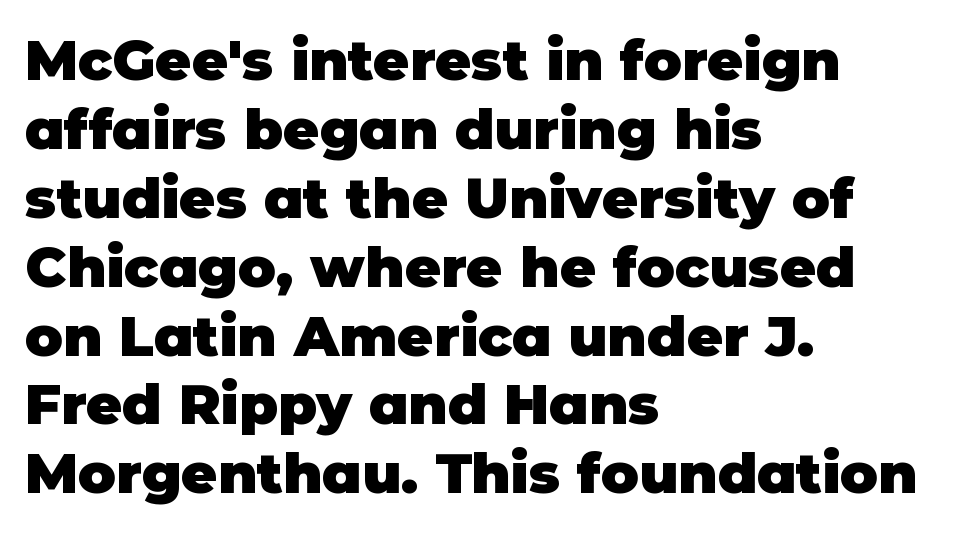
{"serif": "no", "italic": "no", "bold": "yes", "weight": "heavy", "width": "normal", "stroke_contrast": "low", "x_height": "large", "monospaced": "no", "underline": "no", "align": "left", "line_spacing_ratio": 1.23, "letter_spacing": "normal", "letter_spacing_em": 0.0, "glyph_px": 56}
